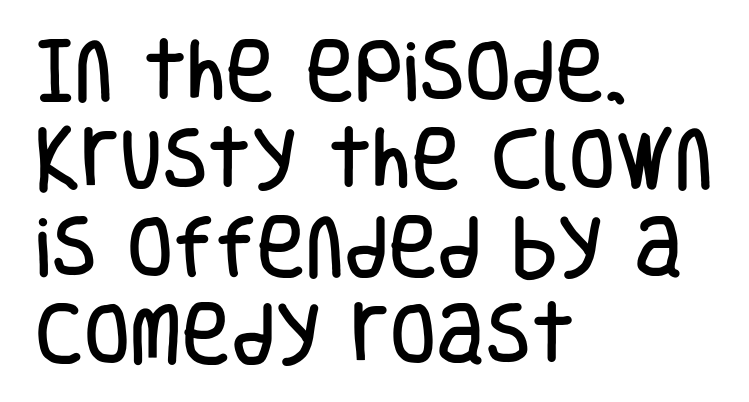
Q: Is the text italic (slanted)? A: No, it is upright.
Q: Is the typeface a serif or a sans-serif typeface? A: Sans-serif.
Q: Is the text underlined? A: No.
Q: How is the paragraph aligned? A: Left-aligned.
Q: Is the spacing between letters normal or unusually wide? A: Normal.
Q: Is the spacing between lines tight, normal or loose? A: Normal.
Q: Width (condensed, normal, or wide)? A: Condensed.
Q: Stroke contrast? A: Low.
Q: x-height? A: Large.
Q: Monospaced? A: No.
